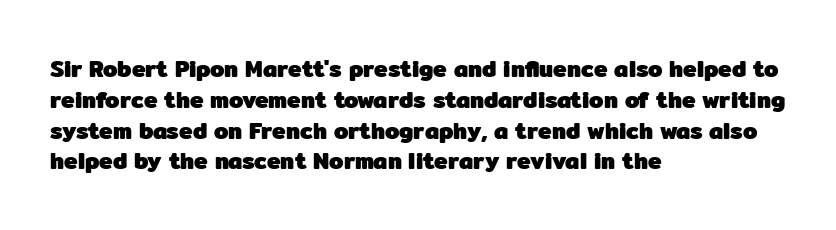
The image shows 23 px bold type, upright; set left-aligned, normal line spacing (1.34x), normal letter spacing, not underlined.
